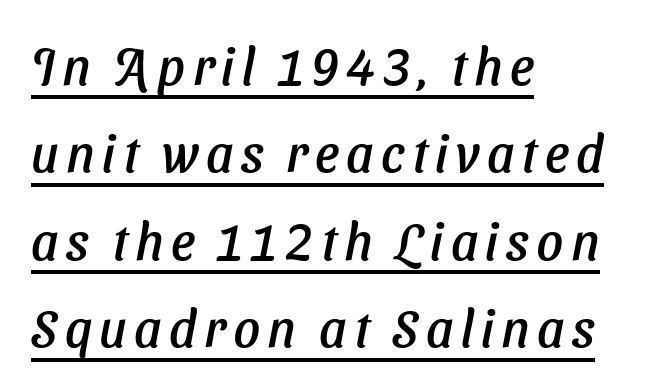
{"width": "normal", "stroke_contrast": "low", "x_height": "medium", "monospaced": "no", "underline": "yes", "align": "left", "line_spacing": "normal", "line_spacing_ratio": 1.68, "glyph_px": 52}
